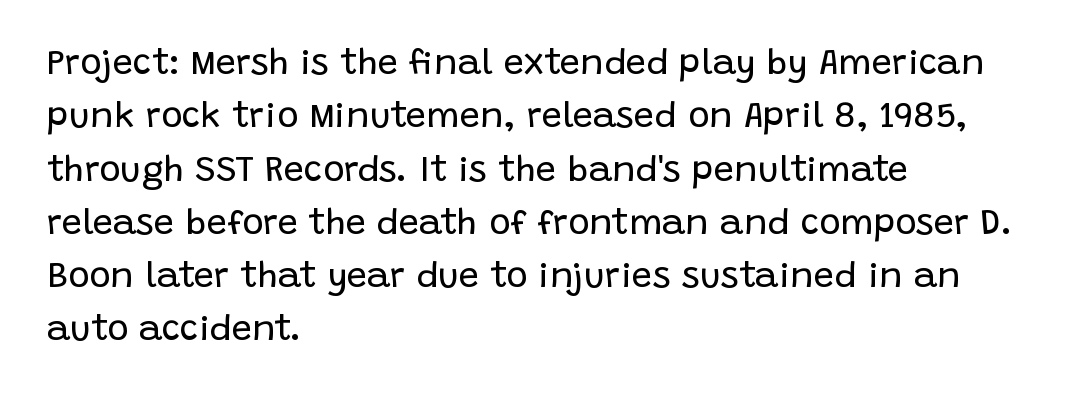
{"serif": "no", "italic": "no", "bold": "no", "weight": "regular", "width": "normal", "stroke_contrast": "low", "x_height": "large", "monospaced": "no", "underline": "no", "align": "left", "line_spacing": "normal", "line_spacing_ratio": 1.48, "letter_spacing": "normal", "letter_spacing_em": 0.0, "glyph_px": 36}
